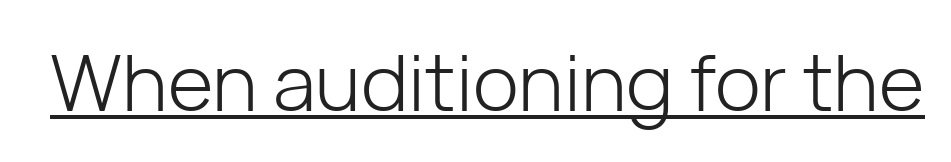
{"serif": "no", "italic": "no", "bold": "no", "weight": "light", "width": "normal", "stroke_contrast": "low", "x_height": "medium", "monospaced": "no", "underline": "yes", "letter_spacing": "normal", "letter_spacing_em": 0.0, "glyph_px": 78}
